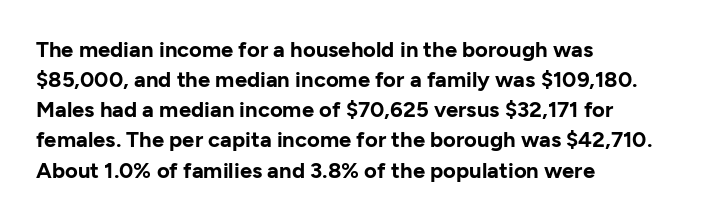
{"italic": "no", "bold": "yes", "underline": "no", "align": "left", "line_spacing": "normal", "line_spacing_ratio": 1.37, "letter_spacing": "normal", "letter_spacing_em": 0.0, "glyph_px": 22}
